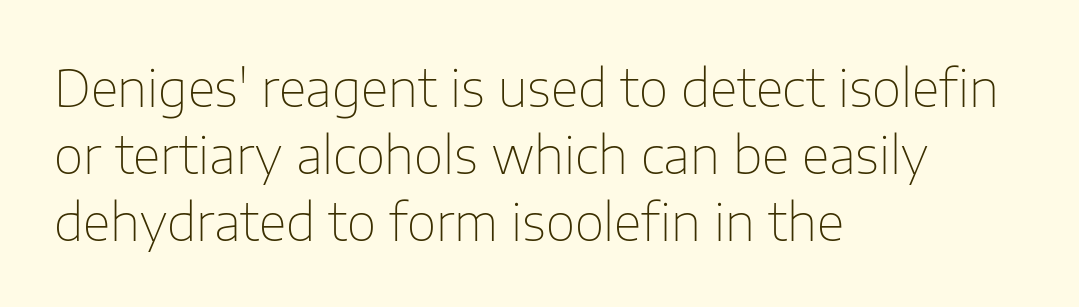
The image shows 51 px thin sans-serif type, upright; set left-aligned, normal line spacing (1.31x), normal letter spacing, not underlined; low stroke contrast and a medium x-height.
